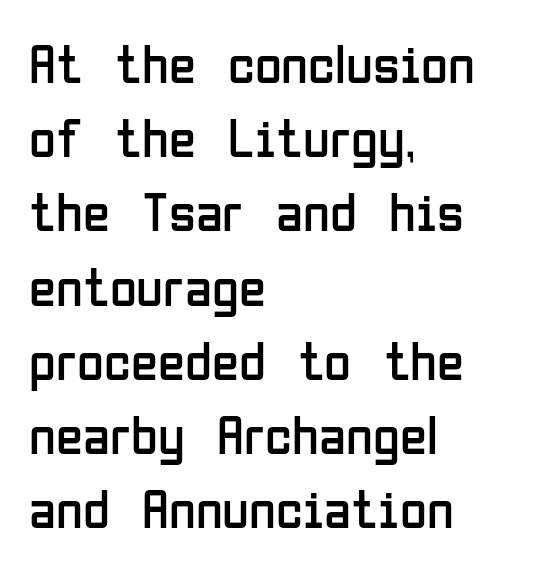
Descenders hang freely into open space. What stands out about the letter spacing? Nothing — it is the standard amount. Every row of glyphs begins at an identical x-position on the left. Rendered with straight, roman letterforms. No feet cap the strokes, marking this as sans-serif type. Baseline-to-baseline distance is the conventional proportion of letter height.
